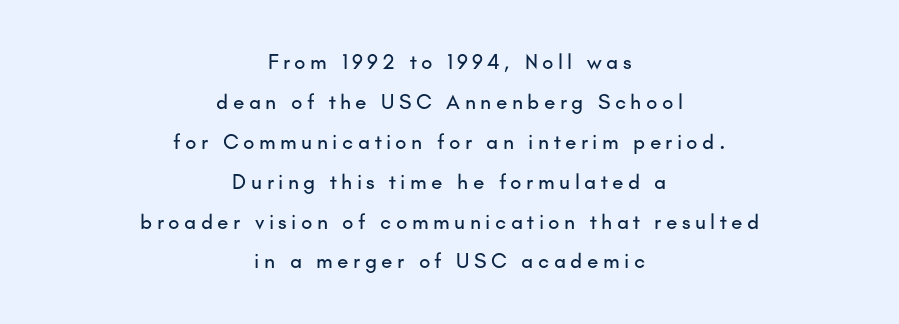
Q: Is the text italic (slanted)? A: No, it is upright.
Q: Is the text underlined? A: No.
Q: How is the paragraph aligned? A: Centered.
Q: Is the spacing between letters normal or unusually wide? A: Unusually wide.
Q: Is the spacing between lines tight, normal or loose? A: Loose.
